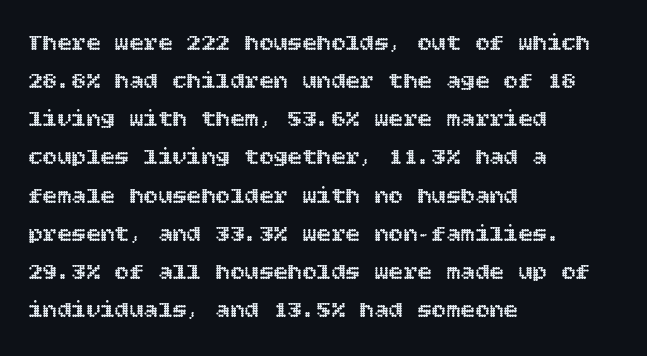
The image shows 24 px text type, upright; set left-aligned, normal line spacing (1.59x), normal letter spacing, not underlined.
